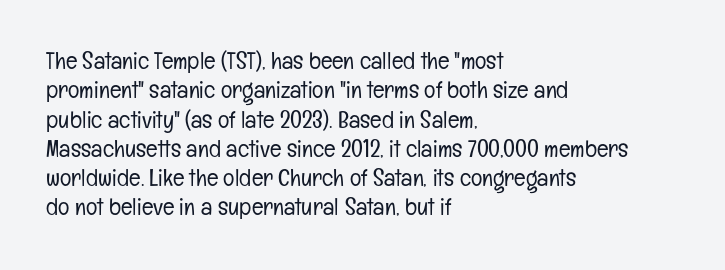
Q: Is the text bold? A: No.
Q: Is the text italic (slanted)? A: No, it is upright.
Q: Is the text underlined? A: No.
Q: How is the paragraph aligned? A: Left-aligned.
Q: Is the spacing between letters normal or unusually wide? A: Normal.
